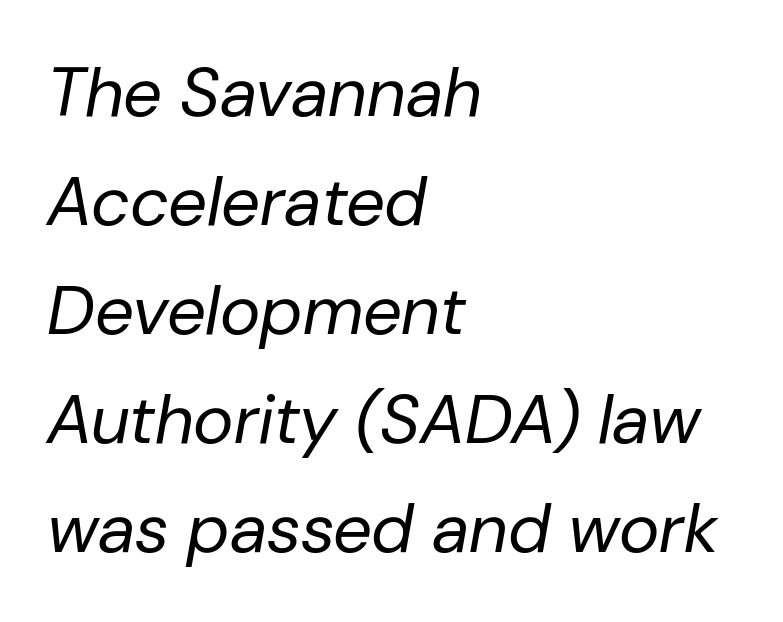
{"italic": "yes", "lean": "right", "slant_degrees": 10, "bold": "no", "weight": "regular", "width": "normal", "stroke_contrast": "low", "x_height": "medium", "monospaced": "no", "underline": "no", "align": "left", "line_spacing": "normal", "line_spacing_ratio": 1.58, "letter_spacing": "normal", "letter_spacing_em": 0.0, "glyph_px": 69}
